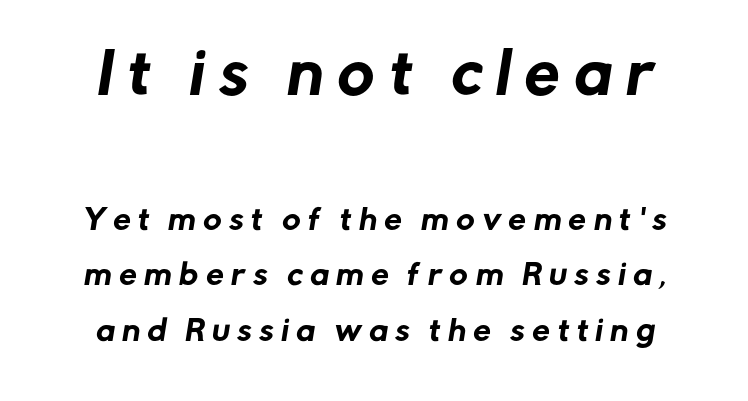
The image shows 56 px sans-serif type; set loose line spacing (1.98x), unusually wide letter spacing (+0.27 em), not underlined; the first (top) block is 2.0x larger; low stroke contrast and a medium x-height.
